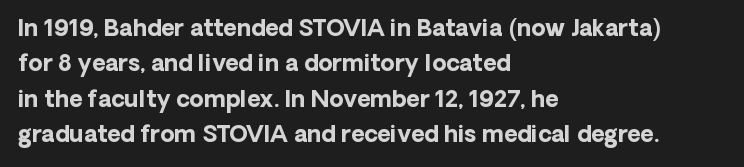
{"italic": "no", "bold": "yes", "underline": "no", "align": "left", "line_spacing": "normal", "line_spacing_ratio": 1.54, "letter_spacing": "normal", "letter_spacing_em": 0.0, "glyph_px": 23}
